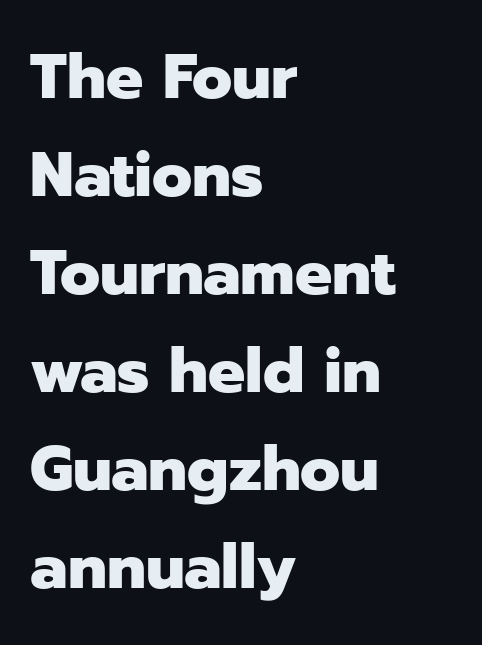
Students, observe: this is what conventionally led text looks like. Heavy-handed strokes throughout: this text is bold. Rendered with straight, roman letterforms. A typesetter would call this proportional, since set widths differ per character. The typeface chosen for these lines omits serifs. Look at the tracking — it's just the regular setting, nothing added.
